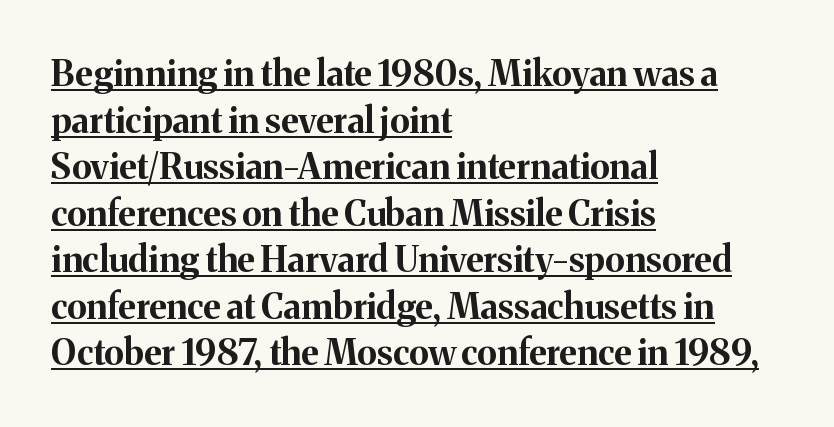
The image shows 35 px bold serif type, upright; set left-aligned, normal line spacing (1.33x), normal letter spacing, underlined; medium stroke contrast and a medium x-height.
